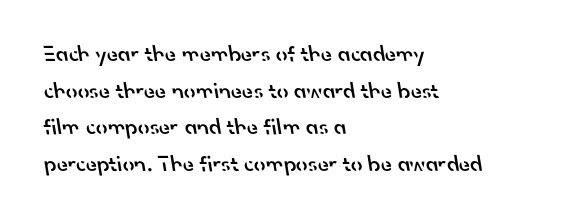
{"bold": "semi", "underline": "no", "align": "left", "line_spacing": "normal", "line_spacing_ratio": 1.59, "letter_spacing": "normal", "letter_spacing_em": 0.0, "glyph_px": 23}
